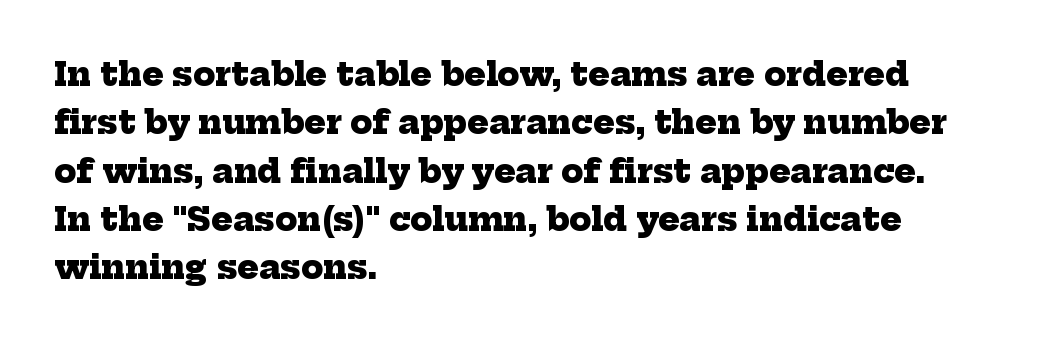
In terms of weight, the rendering is a true, heavy bold. In terms of letterspacing, this is plain default setting. The paragraph shown leans on its left margin. Quick note: interline space is typical. Just letters on the line, the space beneath them empty.
